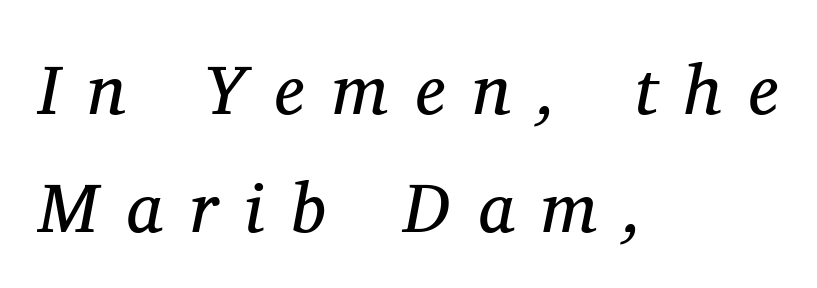
In terms of letterform style, serifs are clearly present. Anything drawn beneath the words? Only blank space. Letters have the restrained weight of plain body copy at most. Honestly, the letter spacing is so wide it's the main thing you notice.
